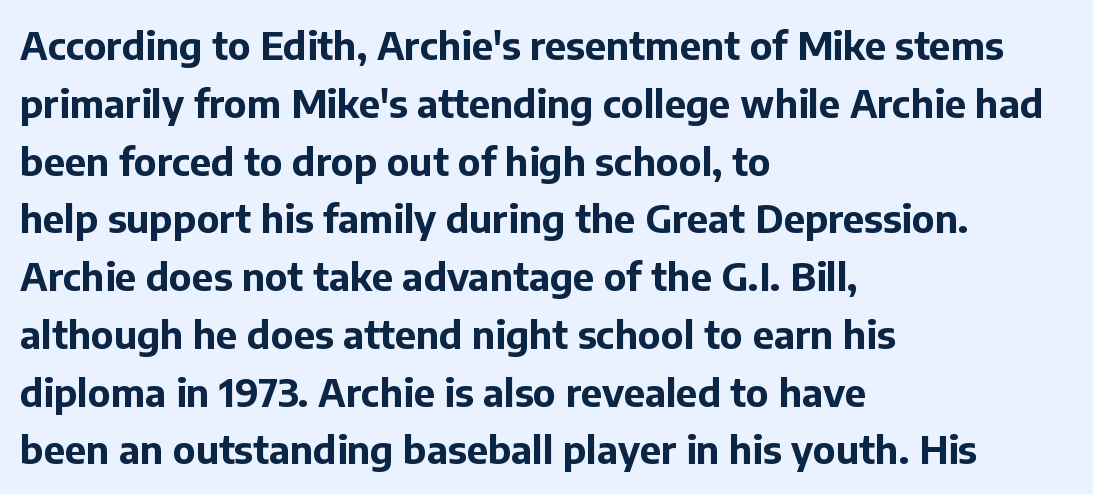
Q: Is the text bold? A: Yes.
Q: Is the text italic (slanted)? A: No, it is upright.
Q: Is the typeface a serif or a sans-serif typeface? A: Sans-serif.
Q: Is the text underlined? A: No.
Q: How is the paragraph aligned? A: Left-aligned.
Q: Is the spacing between letters normal or unusually wide? A: Normal.
Q: Is the spacing between lines tight, normal or loose? A: Normal.
Q: Width (condensed, normal, or wide)? A: Normal.
Q: Stroke contrast? A: Low.
Q: x-height? A: Medium.
Q: Monospaced? A: No.
